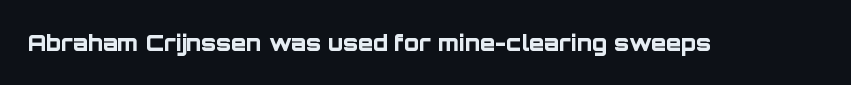
Q: Is the text bold? A: Yes.
Q: Is the text italic (slanted)? A: No, it is upright.
Q: Is the text underlined? A: No.
Q: Is the spacing between letters normal or unusually wide? A: Normal.
